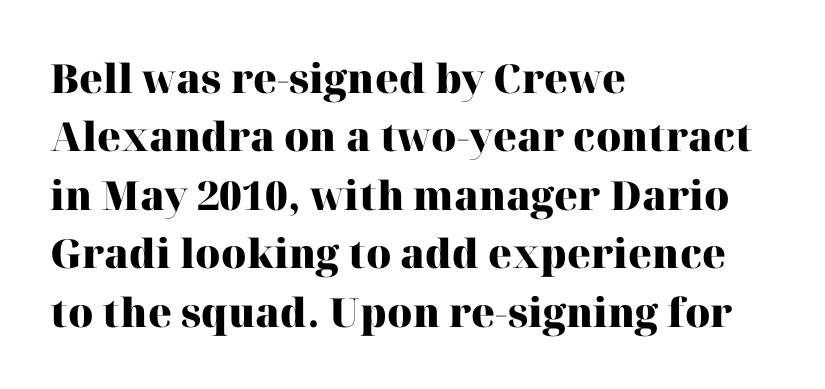
Here the glyphs are tracked normally, forming tight word shapes. The letters stand upright; this is a roman face. Stroke thickness is high; the sample reads as a true bold. Honestly, there is no underline to notice here at all. The compositor pushed each line to the left boundary.
